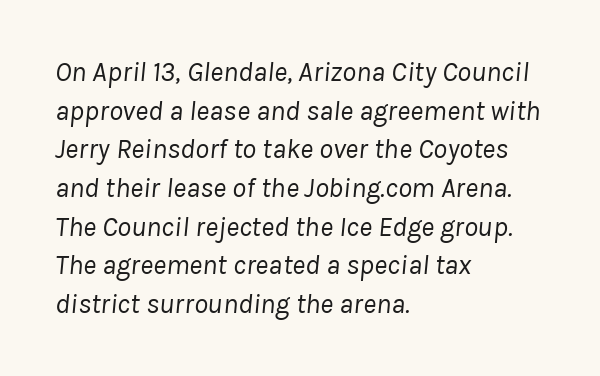
{"italic": "yes", "lean": "right", "slant_degrees": 8, "bold": "no", "weight": "regular", "width": "normal", "stroke_contrast": "low", "x_height": "medium", "monospaced": "no", "underline": "no", "align": "left", "line_spacing": "normal", "line_spacing_ratio": 1.38, "letter_spacing": "normal", "letter_spacing_em": 0.0, "glyph_px": 28}
